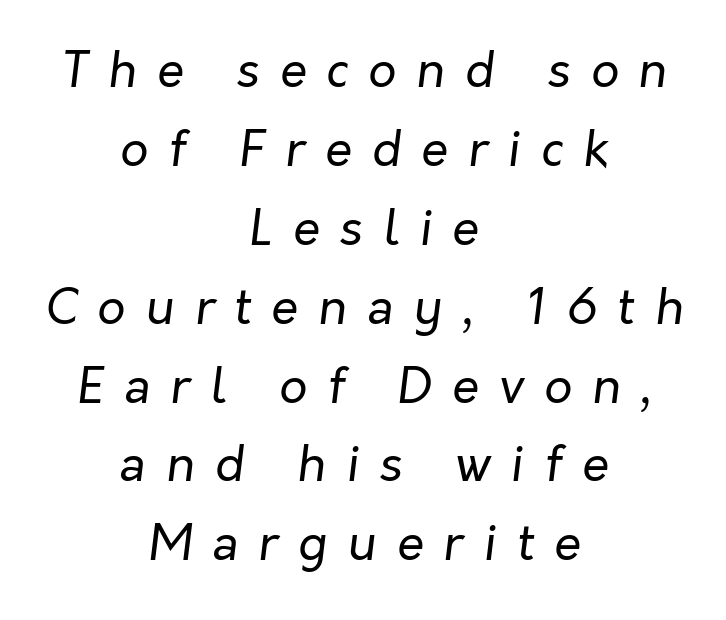
Q: Is the text bold? A: No.
Q: Is the text italic (slanted)? A: Yes, it leans right by about 7 degrees.
Q: Is the text underlined? A: No.
Q: How is the paragraph aligned? A: Centered.
Q: Is the spacing between letters normal or unusually wide? A: Unusually wide.
Q: Is the spacing between lines tight, normal or loose? A: Normal.
Q: Width (condensed, normal, or wide)? A: Normal.
Q: Stroke contrast? A: Low.
Q: x-height? A: Medium.
Q: Monospaced? A: No.
